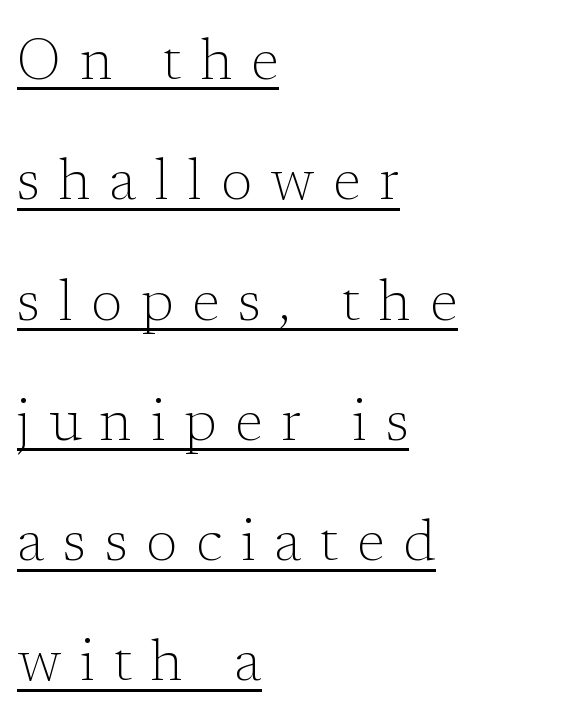
Stem width sits at or under what a default text font uses. Honestly, the letter spacing is so wide it's the main thing you notice. Check the space under the baseline: a stroke is drawn there. Vertical spacing — loose. Classification — serif.
